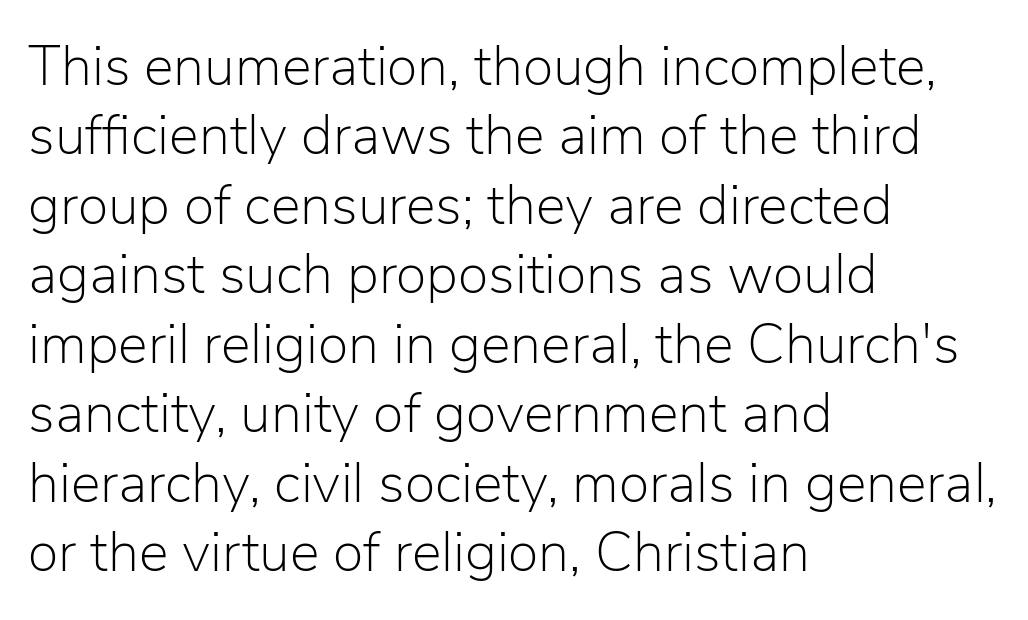
{"serif": "no", "italic": "no", "bold": "no", "weight": "light", "width": "normal", "stroke_contrast": "low", "x_height": "medium", "monospaced": "no", "underline": "no", "align": "left", "line_spacing_ratio": 1.24, "letter_spacing": "normal", "letter_spacing_em": 0.0, "glyph_px": 56}
